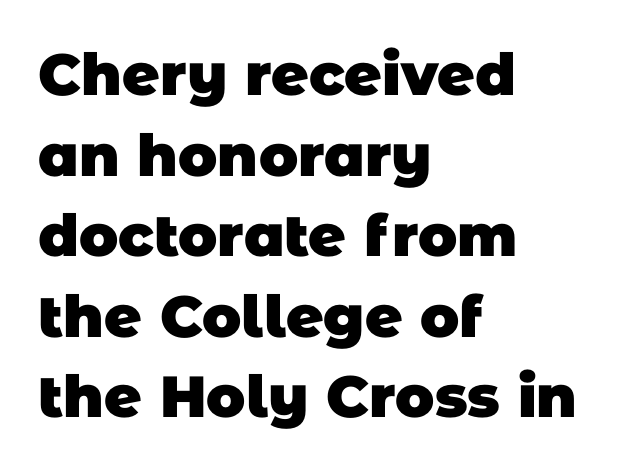
Q: Is the text bold? A: Yes.
Q: Is the typeface a serif or a sans-serif typeface? A: Sans-serif.
Q: Is the text underlined? A: No.
Q: How is the paragraph aligned? A: Left-aligned.
Q: Is the spacing between letters normal or unusually wide? A: Normal.
Q: Is the spacing between lines tight, normal or loose? A: Normal.
Q: Width (condensed, normal, or wide)? A: Normal.
Q: Stroke contrast? A: Low.
Q: x-height? A: Large.
Q: Monospaced? A: No.
